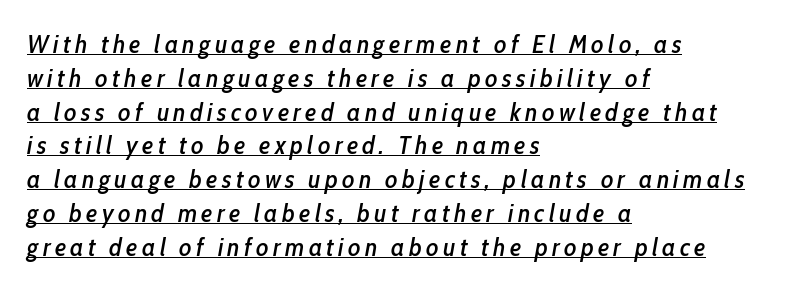
Casual observation: everything's shoved over to the left. Compared with ordinary roman type, these characters are visibly tilted. Whoever set this chose a conventional vertical rhythm. Emphasis is given by a line drawn under the lettering.
